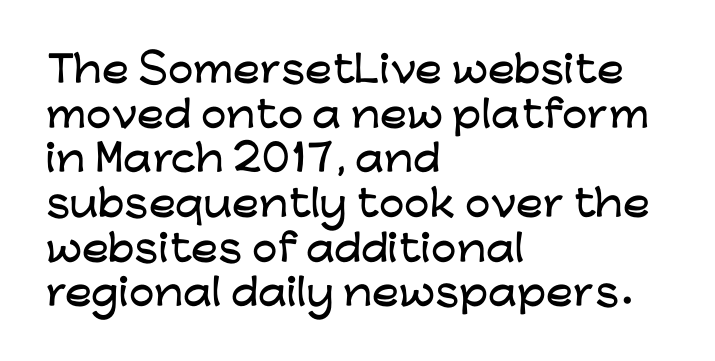
{"serif": "no", "italic": "no", "width": "wide", "stroke_contrast": "low", "x_height": "medium", "monospaced": "no", "underline": "no", "align": "left", "line_spacing_ratio": 1.24, "letter_spacing": "normal", "letter_spacing_em": 0.0, "glyph_px": 36}
